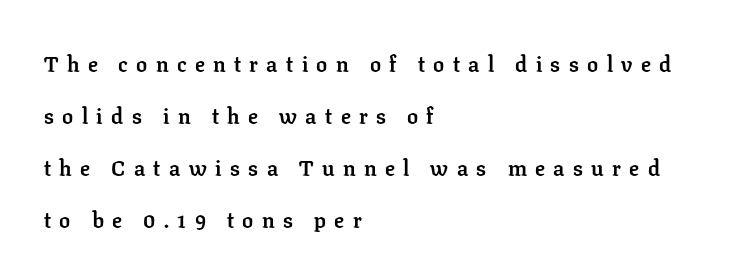
The image shows 22 px bold type, upright; set left-aligned, loose line spacing (2.37x), unusually wide letter spacing (+0.38 em), not underlined.
